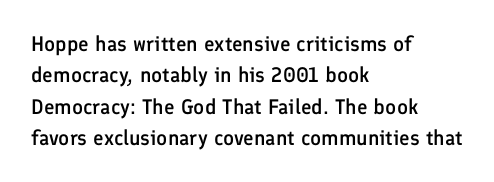
Q: Is the text bold? A: Semi-bold.
Q: Is the text italic (slanted)? A: No, it is upright.
Q: Is the text underlined? A: No.
Q: How is the paragraph aligned? A: Left-aligned.
Q: Is the spacing between letters normal or unusually wide? A: Normal.
Q: Is the spacing between lines tight, normal or loose? A: Normal.
